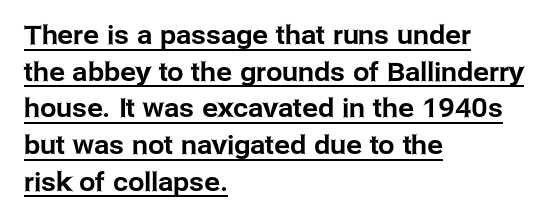
Q: Is the text italic (slanted)? A: No, it is upright.
Q: Is the text underlined? A: Yes.
Q: How is the paragraph aligned? A: Left-aligned.
Q: Is the spacing between letters normal or unusually wide? A: Normal.
Q: Is the spacing between lines tight, normal or loose? A: Normal.
